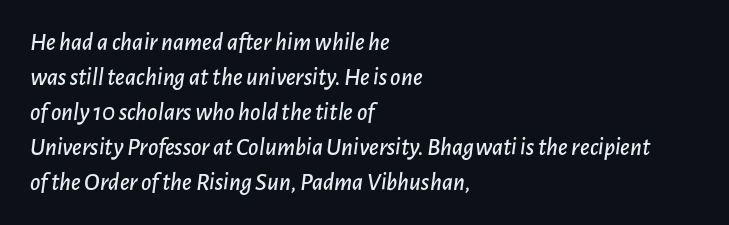
{"italic": "yes", "lean": "right", "slant_degrees": 7, "underline": "no", "align": "left", "line_spacing": "normal", "line_spacing_ratio": 1.4, "letter_spacing": "normal", "letter_spacing_em": 0.0, "glyph_px": 25}
